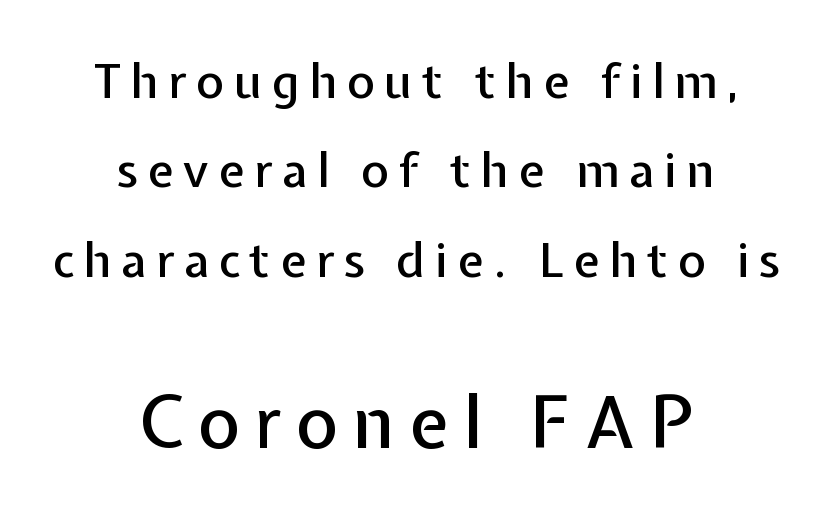
{"serif": "no", "italic": "no", "width": "normal", "stroke_contrast": "low", "x_height": "medium", "monospaced": "no", "underline": "no", "align": "center", "line_spacing_ratio": 1.86, "letter_spacing": "wide", "letter_spacing_em": 0.2, "larger_block": "second", "size_ratio": 1.5, "glyph_px": 72}
